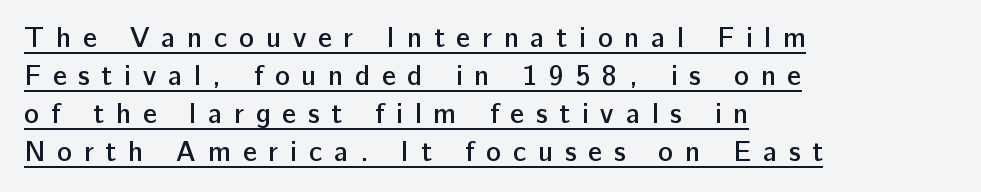
The image shows 28 px semibold sans-serif type, upright; set left-aligned, normal line spacing (1.36x), unusually wide letter spacing (+0.42 em), underlined; low stroke contrast and a medium x-height.
